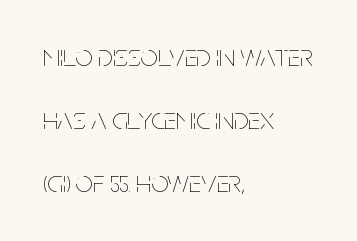
Q: Is the text bold? A: No.
Q: Is the text italic (slanted)? A: No, it is upright.
Q: Is the text underlined? A: No.
Q: How is the paragraph aligned? A: Left-aligned.
Q: Is the spacing between letters normal or unusually wide? A: Normal.
Q: Is the spacing between lines tight, normal or loose? A: Loose.
Q: Width (condensed, normal, or wide)? A: Condensed.
Q: Stroke contrast? A: Low.
Q: x-height? A: Large.
Q: Monospaced? A: No.
